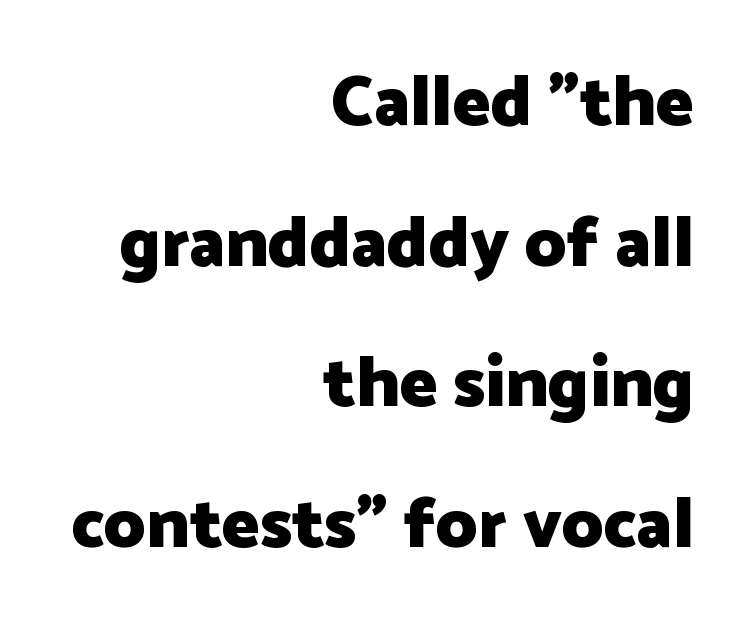
Q: Is the text bold? A: Yes.
Q: Is the text italic (slanted)? A: No, it is upright.
Q: Is the typeface a serif or a sans-serif typeface? A: Sans-serif.
Q: Is the text underlined? A: No.
Q: How is the paragraph aligned? A: Right-aligned.
Q: Is the spacing between letters normal or unusually wide? A: Normal.
Q: Is the spacing between lines tight, normal or loose? A: Loose.
Q: Width (condensed, normal, or wide)? A: Normal.
Q: Stroke contrast? A: Low.
Q: x-height? A: Medium.
Q: Monospaced? A: No.
